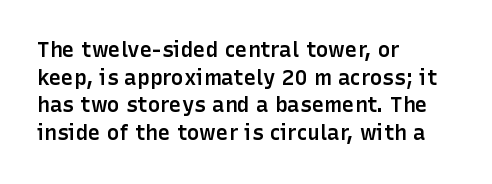
{"italic": "no", "bold": "semi", "underline": "no", "align": "left", "line_spacing": "normal", "line_spacing_ratio": 1.32, "letter_spacing": "normal", "letter_spacing_em": 0.0, "glyph_px": 21}
